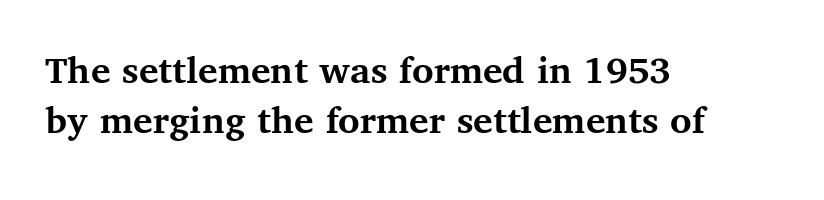
The image shows 41 px semibold serif type, upright; set left-aligned, line spacing 1.23x, normal letter spacing, not underlined; medium stroke contrast and a medium x-height.
